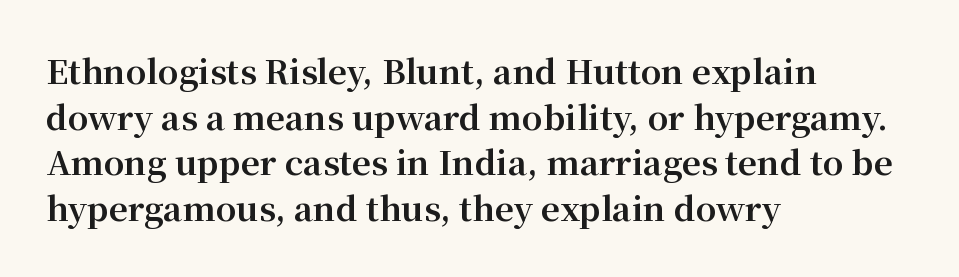
This sample keeps an unexceptional amount of space between lines. The lettering stays uniformly vertical, giving the passage a roman look. A typesetter would label this face a serif. The font is running at its bold setting.
